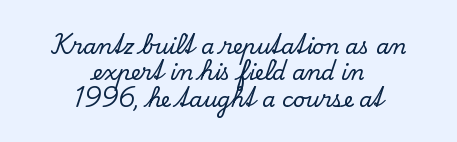
Q: Is the text italic (slanted)? A: Yes.
Q: Is the text underlined? A: No.
Q: How is the paragraph aligned? A: Centered.
Q: Is the spacing between letters normal or unusually wide? A: Normal.
Q: Is the spacing between lines tight, normal or loose? A: Normal.
